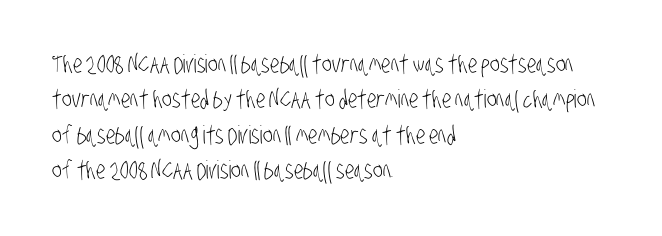
The image shows 25 px text type; set left-aligned, normal line spacing (1.42x), normal letter spacing, not underlined.
